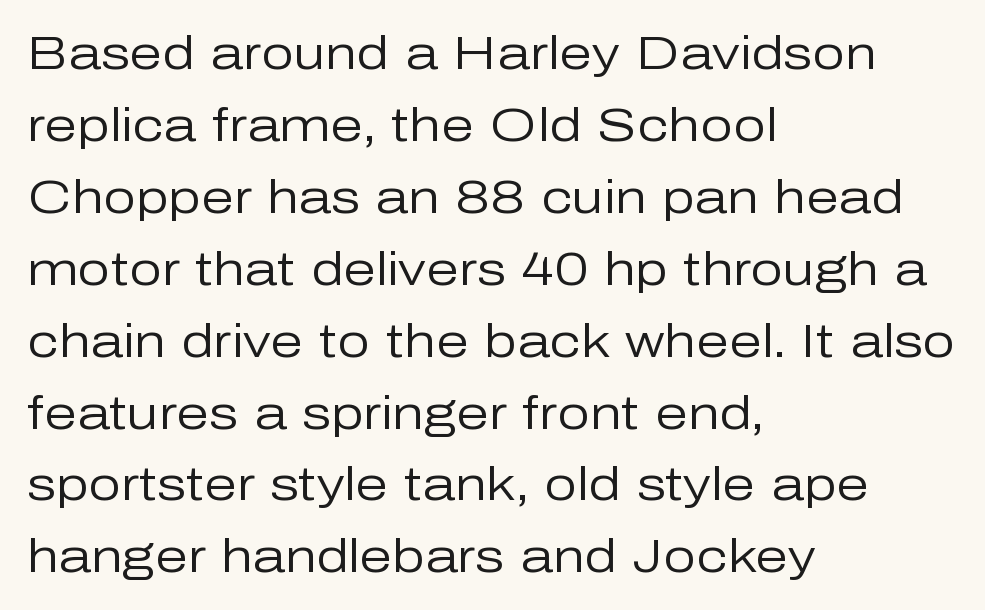
The image shows 47 px regular-weight sans-serif type, upright; set left-aligned, normal line spacing (1.53x), normal letter spacing, not underlined; low stroke contrast and a medium x-height.
